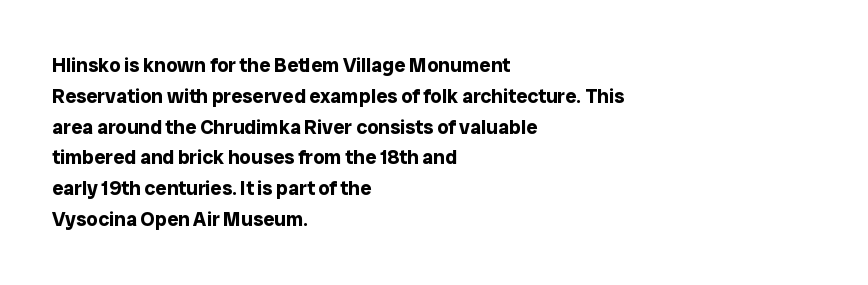
{"italic": "no", "bold": "yes", "underline": "no", "align": "left", "line_spacing": "normal", "line_spacing_ratio": 1.54, "letter_spacing": "normal", "letter_spacing_em": 0.0, "glyph_px": 20}
